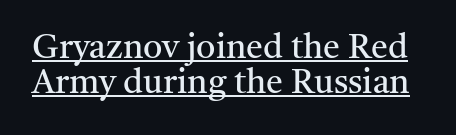
{"serif": "yes", "italic": "no", "bold": "no", "weight": "regular", "width": "normal", "stroke_contrast": "medium", "x_height": "medium", "monospaced": "no", "underline": "yes", "line_spacing": "tight", "line_spacing_ratio": 1.03, "letter_spacing": "normal", "letter_spacing_em": 0.0, "glyph_px": 34}
